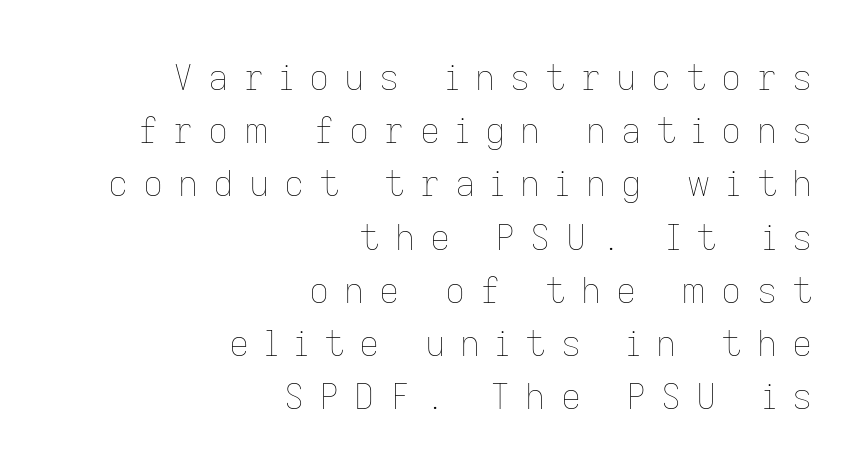
Q: Is the text bold? A: No.
Q: Is the text italic (slanted)? A: No, it is upright.
Q: Is the text underlined? A: No.
Q: How is the paragraph aligned? A: Right-aligned.
Q: Is the spacing between letters normal or unusually wide? A: Unusually wide.
Q: Is the spacing between lines tight, normal or loose? A: Normal.
Q: Width (condensed, normal, or wide)? A: Normal.
Q: Stroke contrast? A: Low.
Q: x-height? A: Medium.
Q: Monospaced? A: No.
